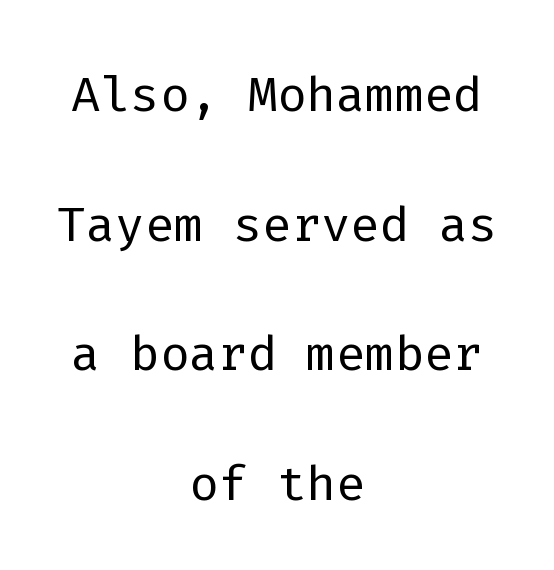
The image shows 69 px light sans-serif type, upright, monospaced; set centered, line spacing 1.88x, normal letter spacing, not underlined; low stroke contrast and a medium x-height.
